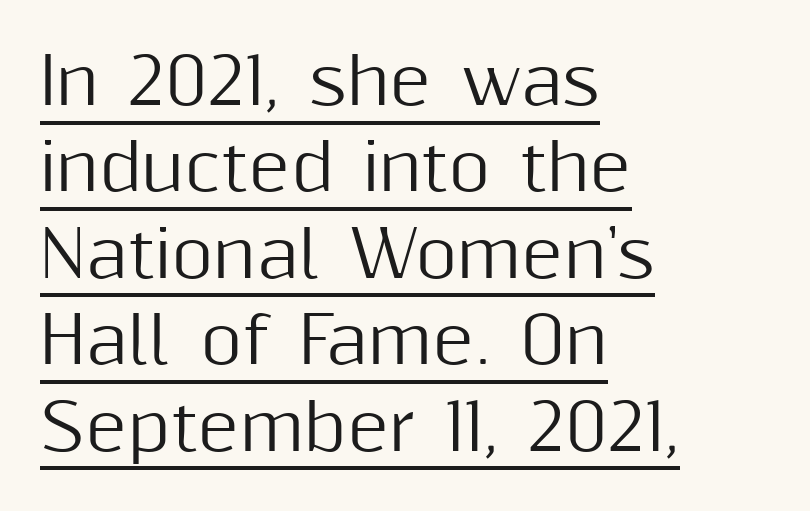
{"serif": "no", "italic": "no", "width": "normal", "stroke_contrast": "medium", "x_height": "medium", "monospaced": "no", "underline": "yes", "align": "left", "line_spacing": "normal", "line_spacing_ratio": 1.35, "letter_spacing": "normal", "letter_spacing_em": 0.0, "glyph_px": 64}
